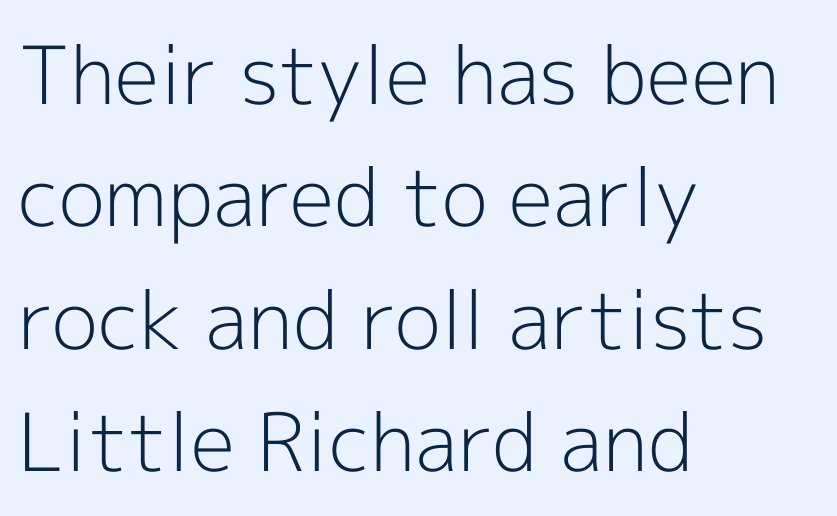
The image shows 80 px light sans-serif type, upright; set left-aligned, normal line spacing (1.53x), normal letter spacing, not underlined; a medium x-height.
